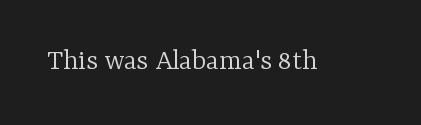
The letters stand straight up with perfectly vertical stems. Letterform terminals end in serifs throughout the passage. The characters are drawn with everyday or finer stroke widths. Words appear dense and cohesive because spacing is normal.
